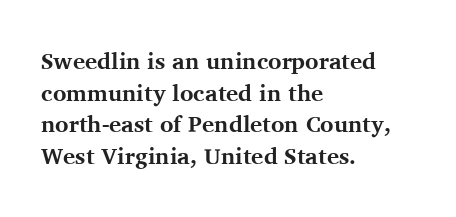
The image shows 23 px bold type, upright; set left-aligned, normal line spacing (1.38x), normal letter spacing, not underlined.
